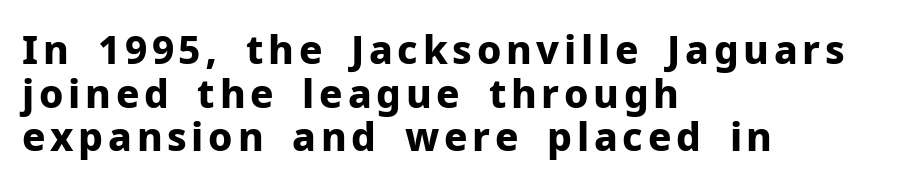
Bare-footed words on every line. All the whitespace from short lines collects on the right. The designer dialed line spacing down below the default. The glyphs have the mass of a bold cut.
